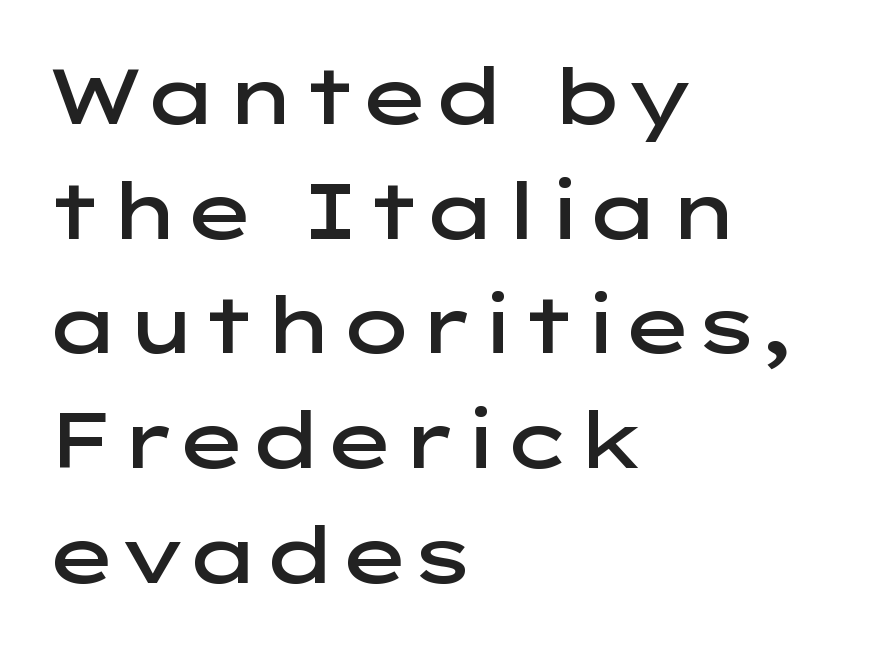
{"serif": "no", "italic": "no", "bold": "semi", "weight": "semibold", "width": "wide", "stroke_contrast": "low", "x_height": "medium", "monospaced": "no", "underline": "no", "align": "left", "line_spacing": "normal", "line_spacing_ratio": 1.47, "letter_spacing": "normal", "letter_spacing_em": 0.0, "glyph_px": 78}
